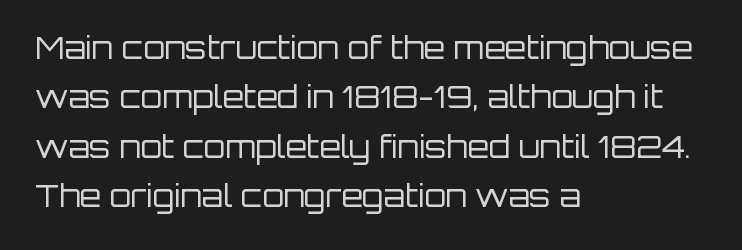
Q: Is the text bold? A: No.
Q: Is the text italic (slanted)? A: No, it is upright.
Q: Is the typeface a serif or a sans-serif typeface? A: Sans-serif.
Q: Is the text underlined? A: No.
Q: How is the paragraph aligned? A: Left-aligned.
Q: Is the spacing between letters normal or unusually wide? A: Normal.
Q: Is the spacing between lines tight, normal or loose? A: Normal.
Q: Width (condensed, normal, or wide)? A: Normal.
Q: Stroke contrast? A: Low.
Q: x-height? A: Large.
Q: Monospaced? A: No.
